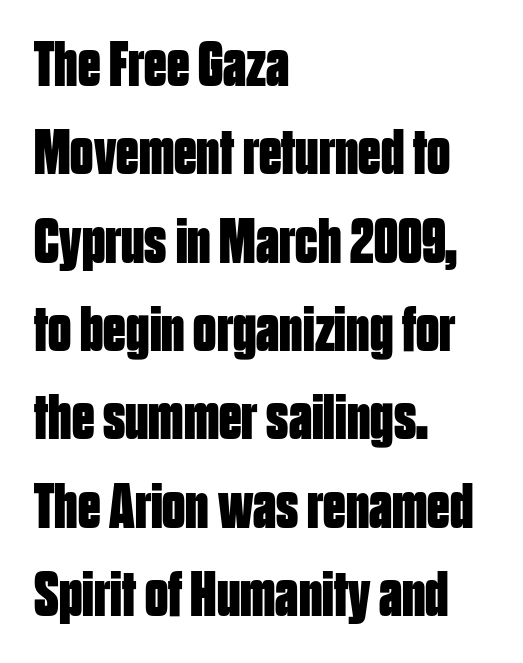
{"serif": "no", "italic": "no", "bold": "yes", "weight": "bold", "width": "condensed", "stroke_contrast": "low", "x_height": "large", "monospaced": "no", "underline": "no", "align": "left", "line_spacing": "normal", "line_spacing_ratio": 1.38, "letter_spacing": "normal", "letter_spacing_em": 0.0, "glyph_px": 64}
